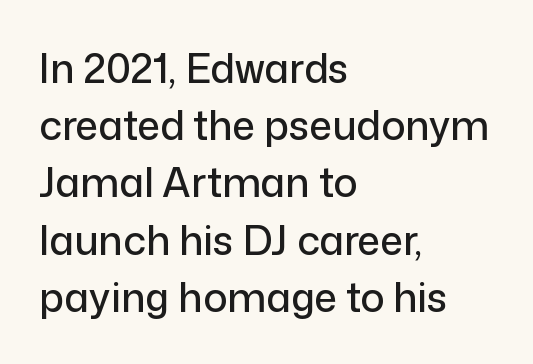
Q: Is the text italic (slanted)? A: No, it is upright.
Q: Is the typeface a serif or a sans-serif typeface? A: Sans-serif.
Q: Is the text underlined? A: No.
Q: How is the paragraph aligned? A: Left-aligned.
Q: Is the spacing between letters normal or unusually wide? A: Normal.
Q: Is the spacing between lines tight, normal or loose? A: Normal.
Q: Width (condensed, normal, or wide)? A: Normal.
Q: Stroke contrast? A: Low.
Q: x-height? A: Medium.
Q: Monospaced? A: No.
